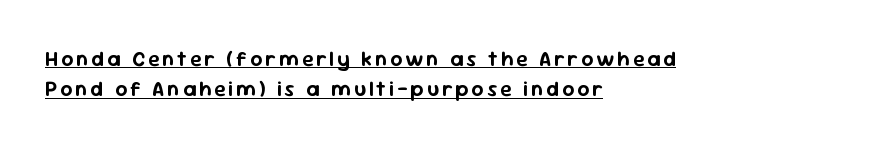
The image shows 21 px text type, upright; set left-aligned, normal line spacing (1.44x), underlined.
